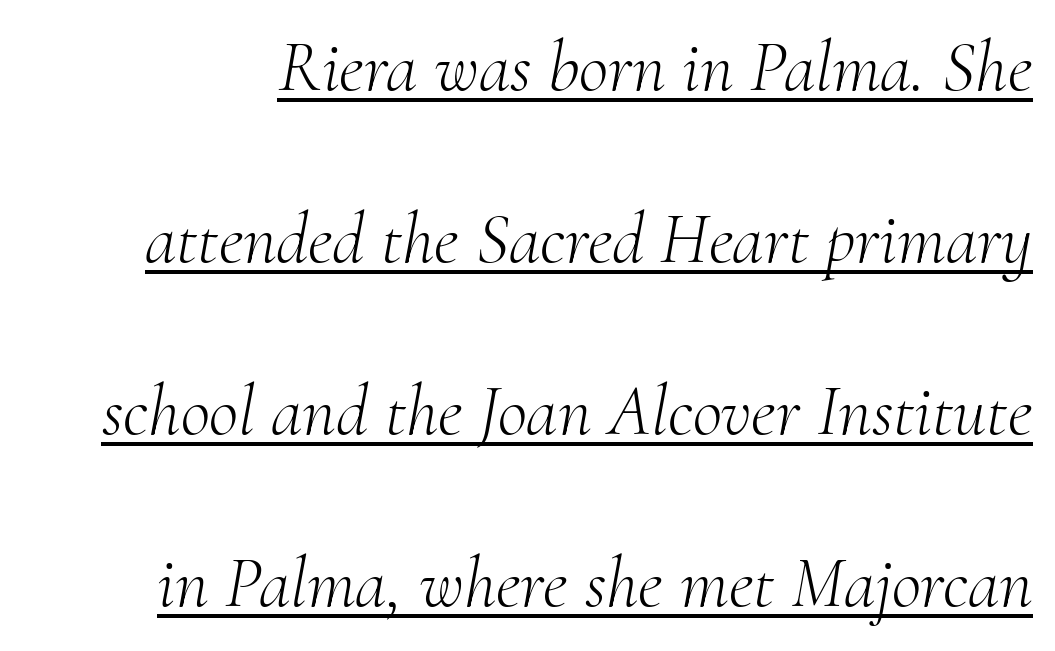
{"serif": "yes", "italic": "yes", "lean": "right", "slant_degrees": 10, "bold": "no", "weight": "light", "width": "normal", "stroke_contrast": "medium", "x_height": "small", "monospaced": "no", "underline": "yes", "line_spacing": "loose", "line_spacing_ratio": 2.39, "letter_spacing": "normal", "letter_spacing_em": 0.0, "glyph_px": 72}
